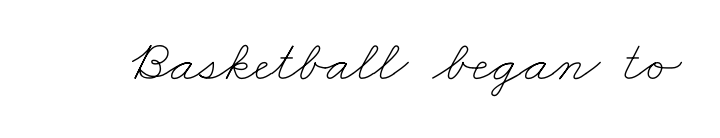
Nothing unusual about the tracking: characters are spaced as the font intends. No word sits above an underline. Is this a fixed-width face? No — the glyphs have proportional, varying widths. The weight would be labelled regular, book, light, or lighter still.
